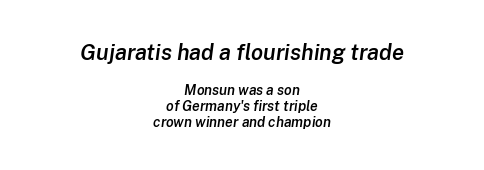
The image shows 22 px text type, italic (leaning right); set centered, tight line spacing (1.12x), normal letter spacing, not underlined; the first (top) block is 1.57x larger.
